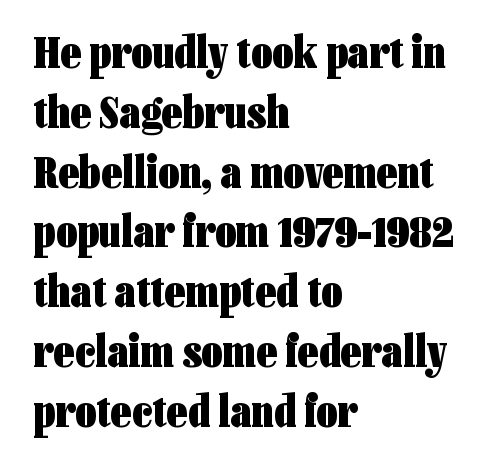
Q: Is the text bold? A: Yes.
Q: Is the text italic (slanted)? A: No, it is upright.
Q: Is the typeface a serif or a sans-serif typeface? A: Sans-serif.
Q: Is the text underlined? A: No.
Q: How is the paragraph aligned? A: Left-aligned.
Q: Is the spacing between letters normal or unusually wide? A: Normal.
Q: Is the spacing between lines tight, normal or loose? A: Normal.
Q: Width (condensed, normal, or wide)? A: Condensed.
Q: Stroke contrast? A: Low.
Q: x-height? A: Medium.
Q: Monospaced? A: No.
